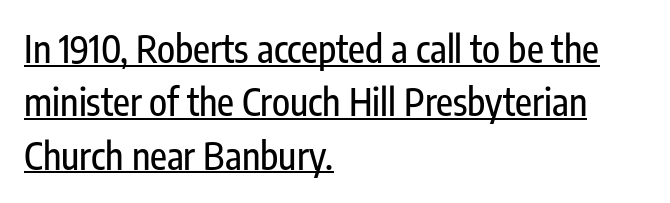
Q: Is the text italic (slanted)? A: No, it is upright.
Q: Is the typeface a serif or a sans-serif typeface? A: Sans-serif.
Q: Is the text underlined? A: Yes.
Q: How is the paragraph aligned? A: Left-aligned.
Q: Is the spacing between letters normal or unusually wide? A: Normal.
Q: Is the spacing between lines tight, normal or loose? A: Normal.
Q: Width (condensed, normal, or wide)? A: Condensed.
Q: Stroke contrast? A: Low.
Q: x-height? A: Medium.
Q: Monospaced? A: No.
